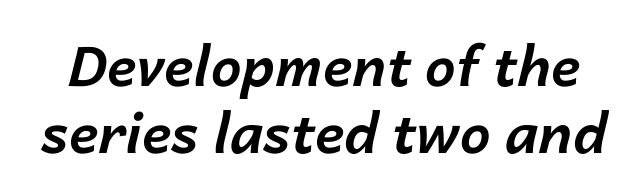
Quick note: italic. The line texture is even and compact thanks to regular tracking. Quick note: underline off. Here the designer chose a conventional face with non-uniform glyph widths.
